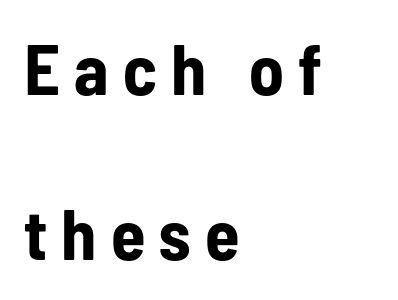
{"serif": "no", "italic": "no", "bold": "yes", "weight": "bold", "width": "condensed", "stroke_contrast": "low", "x_height": "medium", "monospaced": "no", "underline": "no", "align": "left", "line_spacing": "loose", "line_spacing_ratio": 2.33, "letter_spacing": "wide", "letter_spacing_em": 0.2, "glyph_px": 71}
